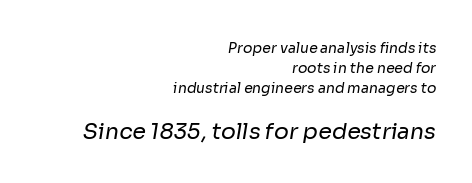
The image shows 22 px text type; set right-aligned, normal line spacing (1.42x), normal letter spacing, not underlined; the second (bottom) block is 1.57x larger.
